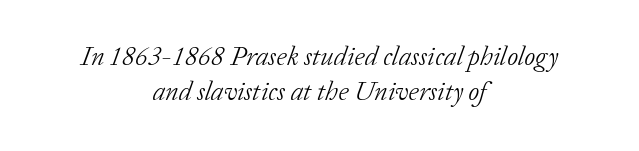
{"italic": "yes", "lean": "right", "slant_degrees": 20, "bold": "no", "underline": "no", "align": "center", "line_spacing": "normal", "line_spacing_ratio": 1.29, "letter_spacing": "normal", "letter_spacing_em": 0.0, "glyph_px": 27}
